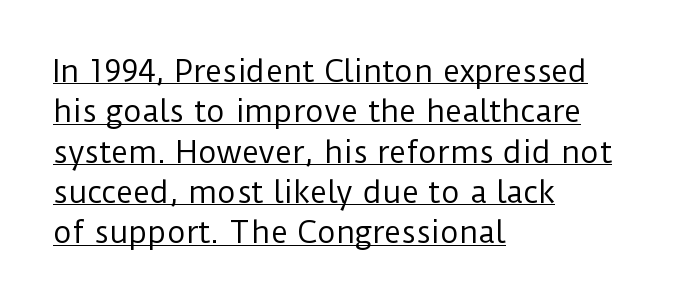
Every word sits above its own underline. Default kerning and tracking; the words read as compact shapes. The setting favours the left margin, as ordinary paragraphs usually do. This reads as an unemphasized weight, regular at the heaviest.
